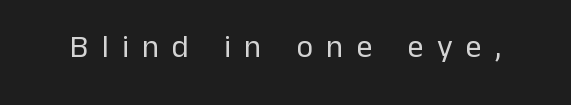
The image shows 32 px regular-weight sans-serif type, upright; set unusually wide letter spacing (+0.41 em), not underlined; low stroke contrast and a medium x-height.
